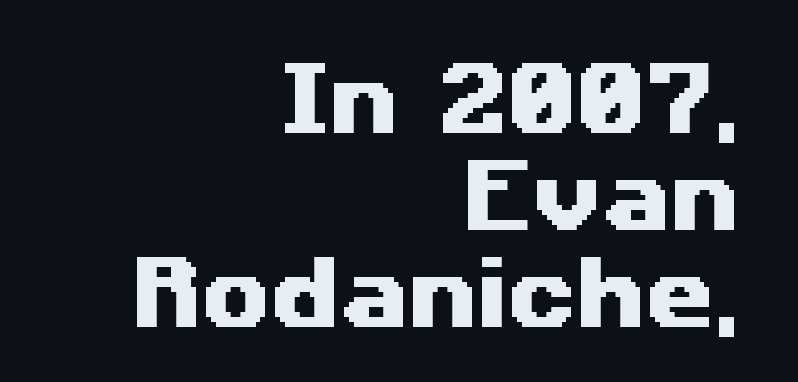
These lines are rendered in a variable-pitch font. The tracking reads as untouched default to a designer's eye. A typesetter would label this face a sans. The passage is arranged like a letterhead date or caption credit — flush right. Words float on clear page, feet unadorned.
